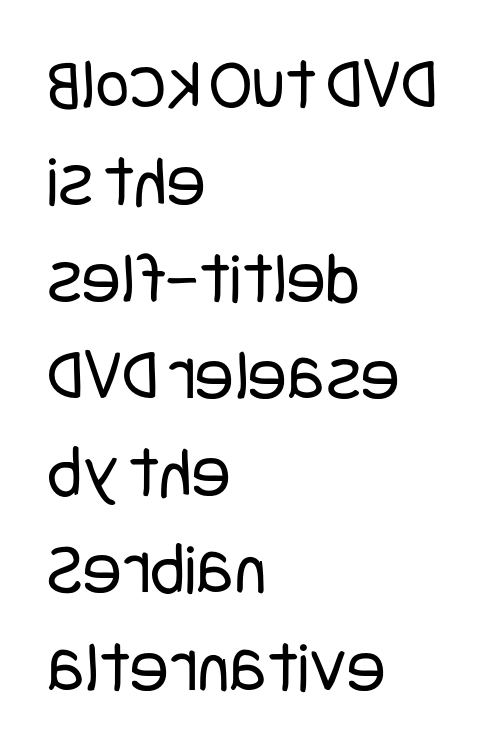
The image shows 73 px regular-weight, condensed sans-serif type, upright; set left-aligned, normal line spacing (1.33x), normal letter spacing, not underlined; low stroke contrast and a large x-height.
